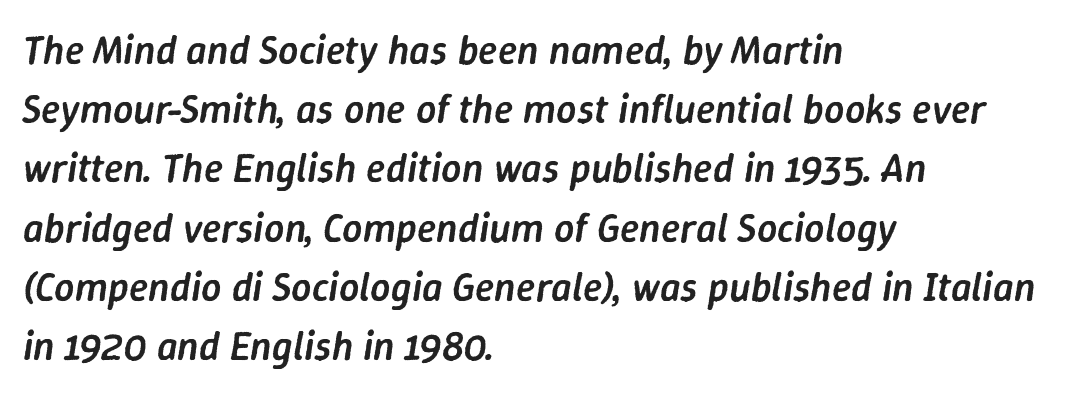
{"italic": "yes", "lean": "right", "slant_degrees": 9, "bold": "semi", "weight": "semibold", "width": "normal", "stroke_contrast": "low", "x_height": "medium", "monospaced": "no", "underline": "no", "align": "left", "line_spacing": "normal", "line_spacing_ratio": 1.48, "letter_spacing": "normal", "letter_spacing_em": 0.0, "glyph_px": 40}
